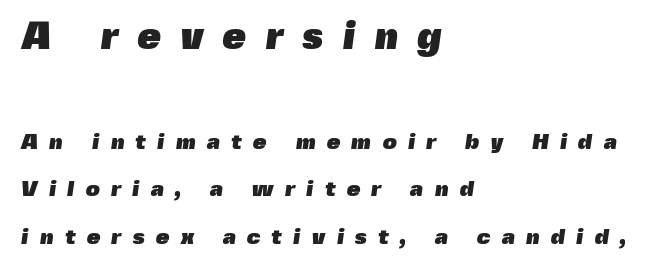
Serifs: no, the terminals of the letterforms are clean. Horizontal alignment here is leftward, the default for most running prose. Larger block? The one above; the one below is distinctly smaller. A clean baseline with only descenders dipping below it. Proportional: the letters do not fall into vertical columns.
